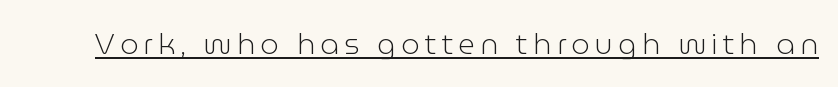
Q: Is the text bold? A: No.
Q: Is the text italic (slanted)? A: No, it is upright.
Q: Is the typeface a serif or a sans-serif typeface? A: Sans-serif.
Q: Is the text underlined? A: Yes.
Q: Width (condensed, normal, or wide)? A: Normal.
Q: Stroke contrast? A: Low.
Q: x-height? A: Medium.
Q: Monospaced? A: No.
